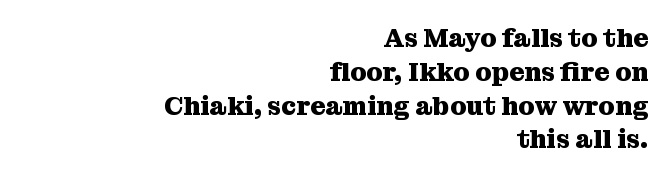
The paragraph shown leans on its right margin. Typographic density is high because the face is bold. The passage shown is not underscored anywhere. The horizontal fit of the characters is conventional and even. Baseline-to-baseline distance is the conventional proportion of letter height.
